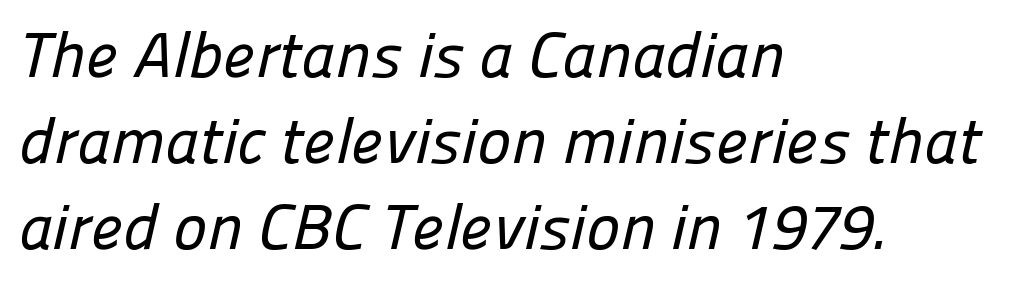
{"serif": "no", "width": "normal", "stroke_contrast": "low", "x_height": "medium", "monospaced": "no", "underline": "no", "align": "left", "line_spacing": "normal", "line_spacing_ratio": 1.34, "letter_spacing": "normal", "letter_spacing_em": 0.0, "glyph_px": 64}
